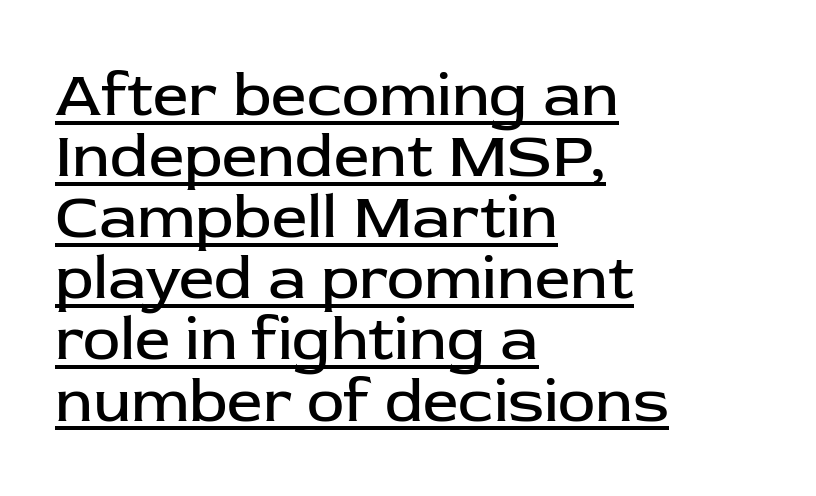
Quick note: not italic, upright. This sample carries an underscore along the baseline area. Cramped leading. Is this a sans? Yes — the strokes have no serifs. The face used here is proportionally spaced, like ordinary book or web type. The weight tops out at a normal text grade.
